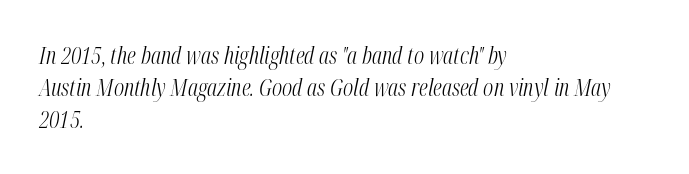
These lines stack with their left ends in a neat column. Think standard paragraph weight, or any step lighter than that. Here the glyphs are tracked normally, forming tight word shapes. This rendering features lettering with no underline. Notice how descenders clear the ascenders below comfortably — that's standard leading. The text carries the slant typical of an italic or oblique font.
